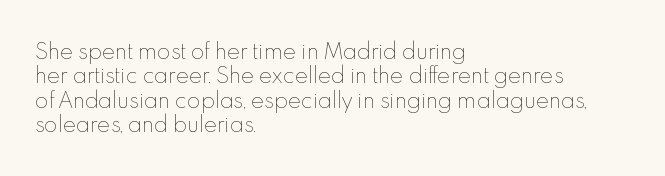
These lines keep a tight, regular rhythm from letter to letter. In CSS terms this would be text-align: left. Weight: in the light-to-regular range. This is roman type, the default non-slanted kind. Decoration check: the copy has no underline.
